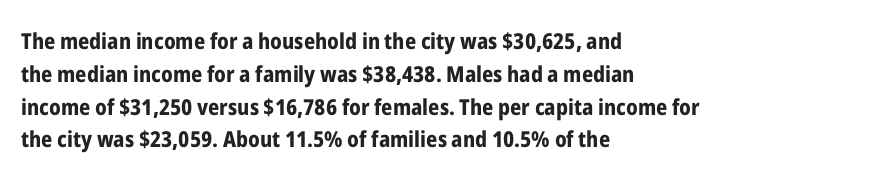
The image shows 22 px bold type, upright; set left-aligned, normal line spacing (1.49x), normal letter spacing, not underlined.
